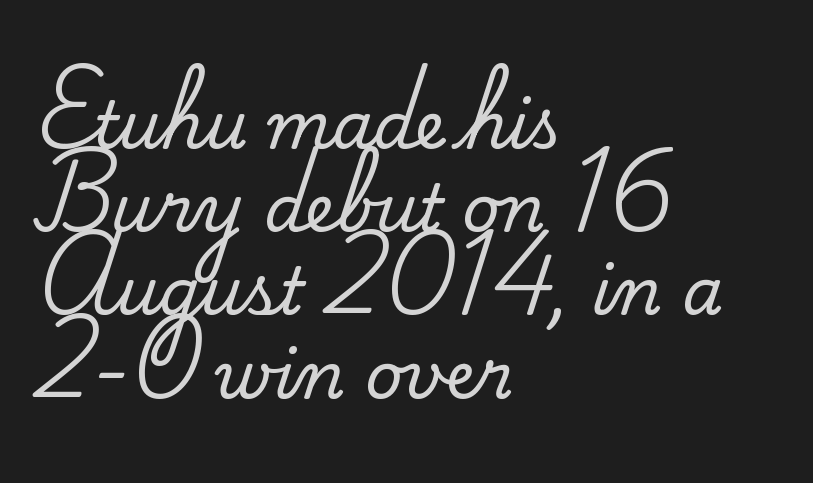
Q: Is the text italic (slanted)? A: Yes.
Q: Is the typeface a serif or a sans-serif typeface? A: Serif.
Q: Is the text underlined? A: No.
Q: How is the paragraph aligned? A: Left-aligned.
Q: Is the spacing between letters normal or unusually wide? A: Normal.
Q: Is the spacing between lines tight, normal or loose? A: Normal.
Q: Width (condensed, normal, or wide)? A: Normal.
Q: Stroke contrast? A: Medium.
Q: x-height? A: Small.
Q: Monospaced? A: No.
